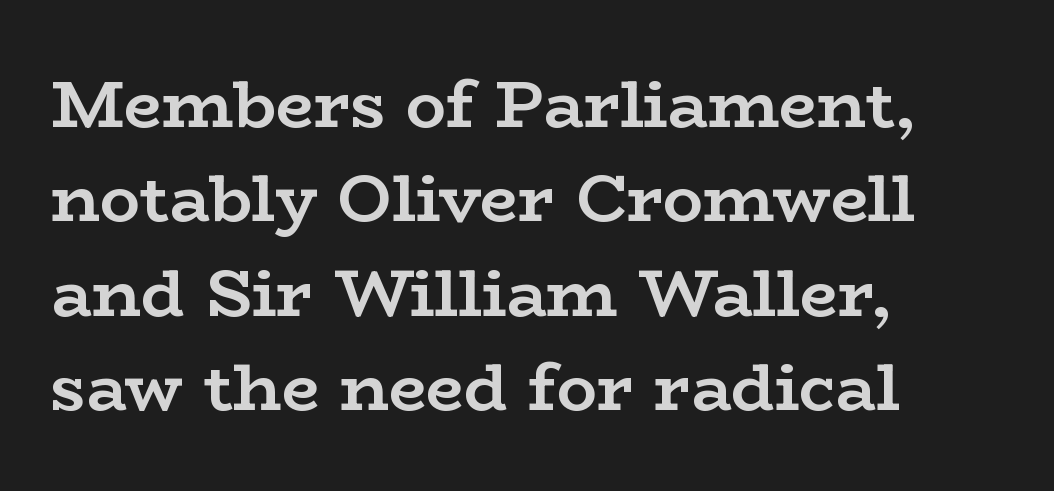
The image shows 67 px semibold, wide serif type, upright; set left-aligned, normal line spacing (1.41x), normal letter spacing, not underlined; low stroke contrast and a medium x-height.
